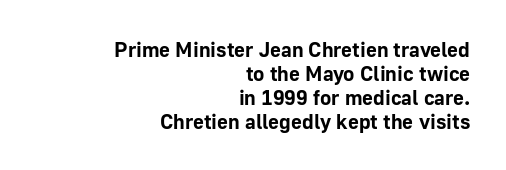
The image shows 21 px bold type, upright; set right-aligned, tight line spacing (1.14x), normal letter spacing, not underlined.
